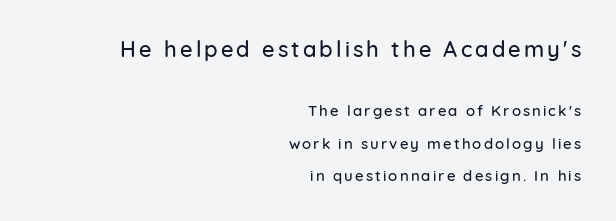
{"italic": "no", "underline": "no", "align": "right", "line_spacing": "loose", "line_spacing_ratio": 2.19, "larger_block": "first", "size_ratio": 1.47, "glyph_px": 22}
